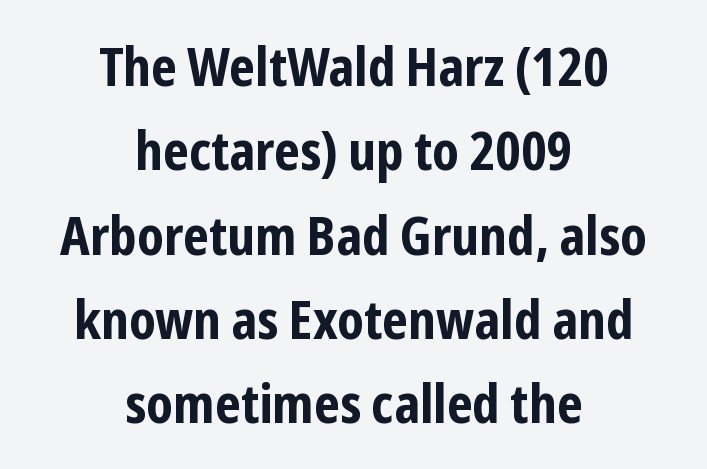
Q: Is the text bold? A: Yes.
Q: Is the text italic (slanted)? A: No, it is upright.
Q: Is the typeface a serif or a sans-serif typeface? A: Sans-serif.
Q: Is the text underlined? A: No.
Q: How is the paragraph aligned? A: Centered.
Q: Is the spacing between letters normal or unusually wide? A: Normal.
Q: Is the spacing between lines tight, normal or loose? A: Normal.
Q: Width (condensed, normal, or wide)? A: Condensed.
Q: Stroke contrast? A: Low.
Q: x-height? A: Medium.
Q: Monospaced? A: No.
